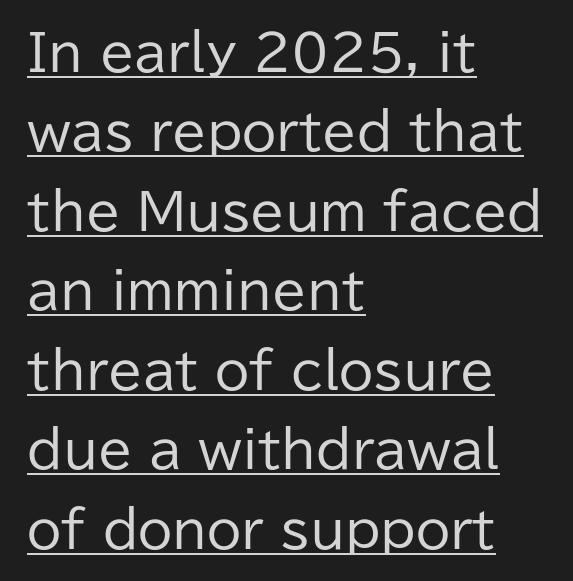
A light-to-regular cut is what we see here. This sample has the flowing, uneven cadence of proportional lettering. The vertical gap from one line to the next is medium. The paragraph has a hard left edge and a soft right edge. You could call the tracking neutral — neither tight nor loose. No feet cap the strokes, marking this as sans-serif type.
